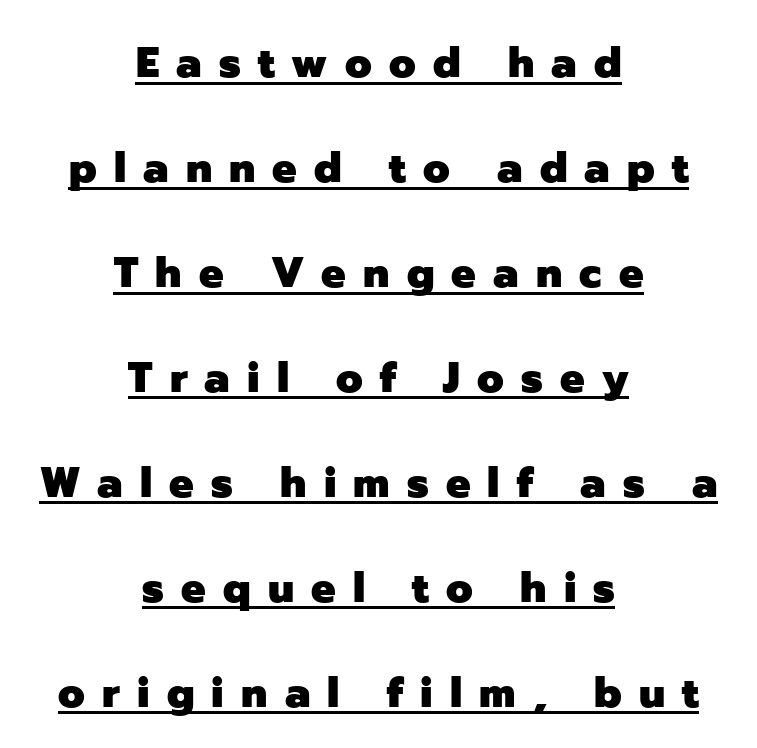
{"serif": "no", "italic": "no", "bold": "yes", "weight": "heavy", "width": "normal", "stroke_contrast": "low", "x_height": "medium", "monospaced": "no", "underline": "yes", "align": "center", "line_spacing": "loose", "line_spacing_ratio": 2.44, "letter_spacing": "wide", "letter_spacing_em": 0.4, "glyph_px": 43}
